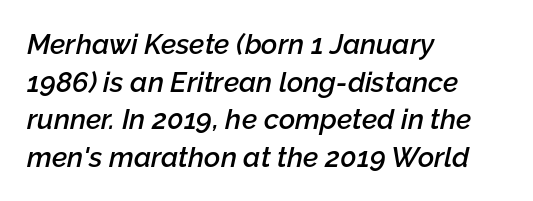
The image shows 28 px semibold type, italic (leaning right); set left-aligned, normal line spacing (1.34x), normal letter spacing, not underlined; low stroke contrast and a medium x-height.
